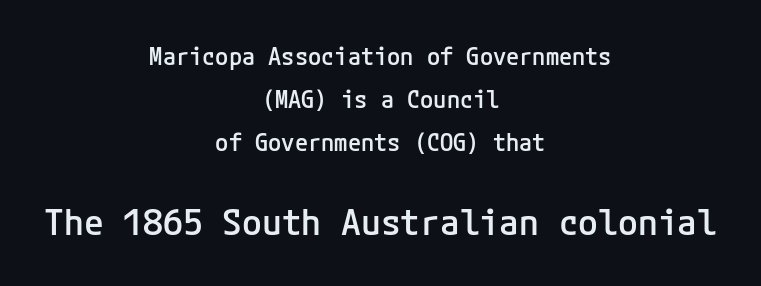
Q: Is the text bold? A: Semi-bold.
Q: Is the text italic (slanted)? A: No, it is upright.
Q: Is the typeface a serif or a sans-serif typeface? A: Sans-serif.
Q: Is the text underlined? A: No.
Q: How is the paragraph aligned? A: Centered.
Q: Is the spacing between letters normal or unusually wide? A: Normal.
Q: Which block of text is set in a larger size, the first (top) or the second (bottom)? A: The second (bottom) one.
Q: Width (condensed, normal, or wide)? A: Normal.
Q: Stroke contrast? A: Low.
Q: x-height? A: Medium.
